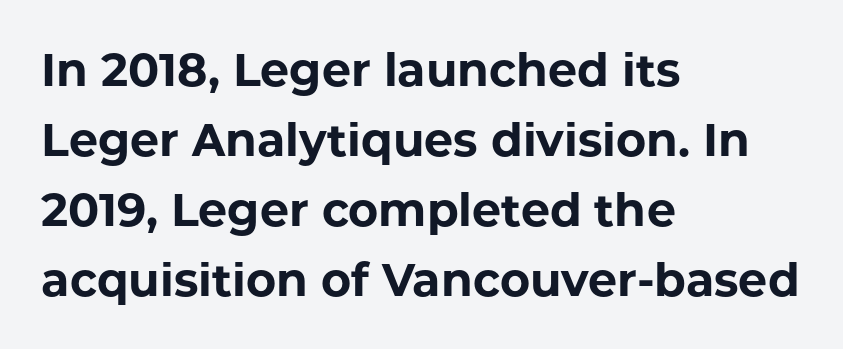
{"serif": "no", "italic": "no", "bold": "yes", "weight": "bold", "width": "normal", "stroke_contrast": "low", "x_height": "medium", "monospaced": "no", "underline": "no", "align": "left", "line_spacing": "normal", "line_spacing_ratio": 1.52, "letter_spacing": "normal", "letter_spacing_em": 0.0, "glyph_px": 46}
